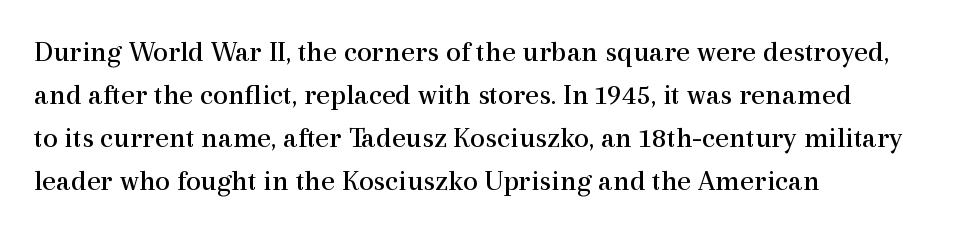
Q: Is the text bold? A: No.
Q: Is the text italic (slanted)? A: No, it is upright.
Q: Is the typeface a serif or a sans-serif typeface? A: Serif.
Q: Is the text underlined? A: No.
Q: How is the paragraph aligned? A: Left-aligned.
Q: Is the spacing between letters normal or unusually wide? A: Normal.
Q: Is the spacing between lines tight, normal or loose? A: Normal.
Q: Width (condensed, normal, or wide)? A: Normal.
Q: x-height? A: Medium.
Q: Monospaced? A: No.
